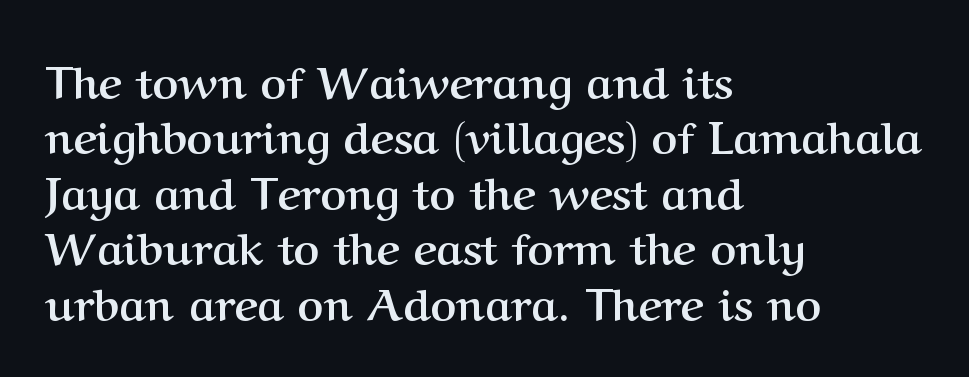
Q: Is the text bold? A: Yes.
Q: Is the text italic (slanted)? A: No, it is upright.
Q: Is the typeface a serif or a sans-serif typeface? A: Serif.
Q: Is the text underlined? A: No.
Q: How is the paragraph aligned? A: Left-aligned.
Q: Is the spacing between letters normal or unusually wide? A: Normal.
Q: Is the spacing between lines tight, normal or loose? A: Normal.
Q: Width (condensed, normal, or wide)? A: Normal.
Q: Stroke contrast? A: Medium.
Q: x-height? A: Medium.
Q: Monospaced? A: No.
